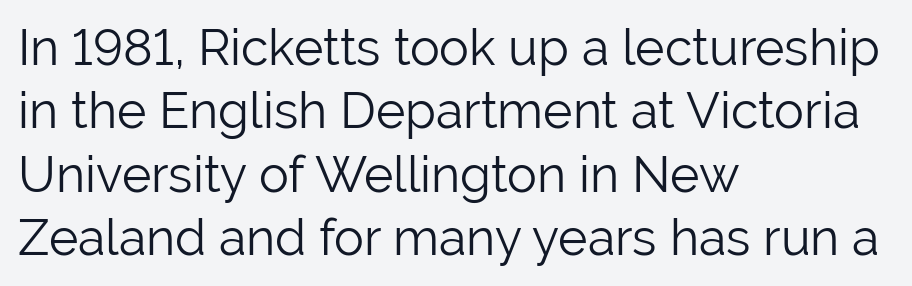
{"serif": "no", "italic": "no", "bold": "no", "weight": "light", "width": "normal", "stroke_contrast": "low", "x_height": "medium", "monospaced": "no", "underline": "no", "align": "left", "line_spacing": "normal", "line_spacing_ratio": 1.27, "letter_spacing": "normal", "letter_spacing_em": 0.0, "glyph_px": 50}
